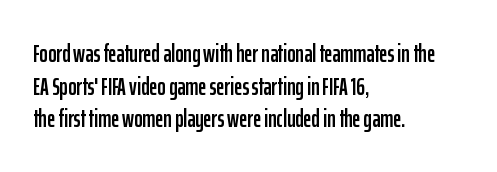
The tracking reads as untouched default to a designer's eye. Has an underline been added? It has not. Where is the straight margin? On the left. A typesetter would call this leading conventional body-copy spacing.
